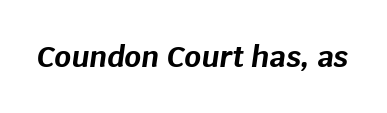
Q: Is the text bold? A: Yes.
Q: Is the text italic (slanted)? A: Yes, it leans right by about 8 degrees.
Q: Is the text underlined? A: No.
Q: Is the spacing between letters normal or unusually wide? A: Normal.
Q: Width (condensed, normal, or wide)? A: Normal.
Q: Stroke contrast? A: Low.
Q: x-height? A: Large.
Q: Monospaced? A: No.
